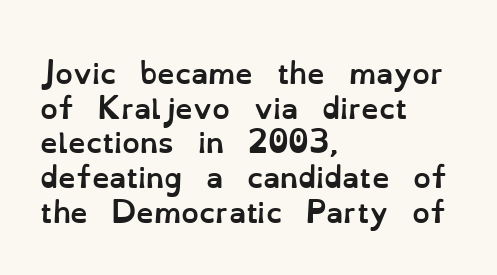
Q: Is the text bold? A: Yes.
Q: Is the text italic (slanted)? A: No, it is upright.
Q: Is the text underlined? A: No.
Q: How is the paragraph aligned? A: Left-aligned.
Q: Is the spacing between letters normal or unusually wide? A: Normal.
Q: Width (condensed, normal, or wide)? A: Normal.
Q: Stroke contrast? A: Low.
Q: x-height? A: Small.
Q: Monospaced? A: No.
